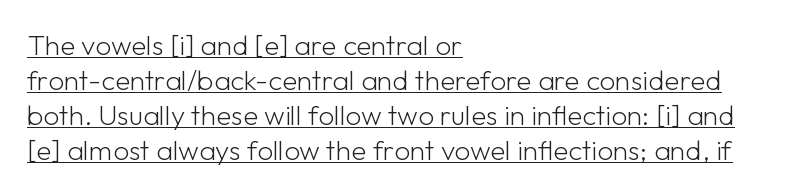
Q: Is the text bold? A: No.
Q: Is the text italic (slanted)? A: No, it is upright.
Q: Is the typeface a serif or a sans-serif typeface? A: Sans-serif.
Q: Is the text underlined? A: Yes.
Q: How is the paragraph aligned? A: Left-aligned.
Q: Is the spacing between letters normal or unusually wide? A: Normal.
Q: Is the spacing between lines tight, normal or loose? A: Normal.
Q: Width (condensed, normal, or wide)? A: Normal.
Q: Stroke contrast? A: Low.
Q: x-height? A: Medium.
Q: Monospaced? A: No.
